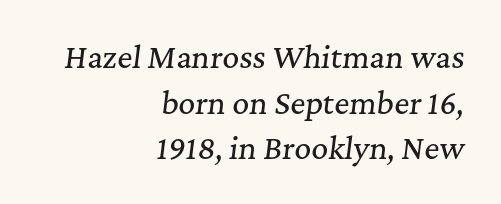
{"serif": "yes", "italic": "yes", "lean": "right", "slant_degrees": 7, "width": "normal", "stroke_contrast": "medium", "x_height": "medium", "monospaced": "no", "underline": "no", "align": "right", "line_spacing": "normal", "line_spacing_ratio": 1.57, "letter_spacing": "normal", "letter_spacing_em": 0.0, "glyph_px": 29}
